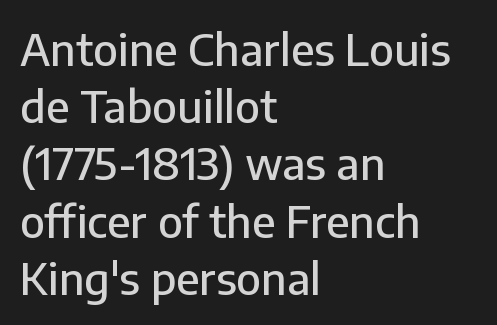
Q: Is the text italic (slanted)? A: No, it is upright.
Q: Is the typeface a serif or a sans-serif typeface? A: Sans-serif.
Q: Is the text underlined? A: No.
Q: How is the paragraph aligned? A: Left-aligned.
Q: Is the spacing between letters normal or unusually wide? A: Normal.
Q: Is the spacing between lines tight, normal or loose? A: Normal.
Q: Width (condensed, normal, or wide)? A: Normal.
Q: Stroke contrast? A: Low.
Q: x-height? A: Medium.
Q: Monospaced? A: No.
